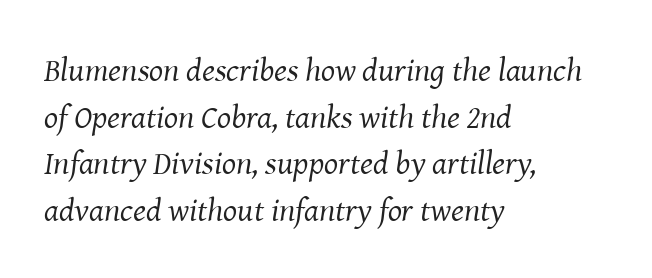
Anything drawn beneath the words? Only blank space. Italic: yes, the glyphs are oblique. Ink coverage per letter is moderate at most. Whoever set this chose a conventional vertical rhythm.
